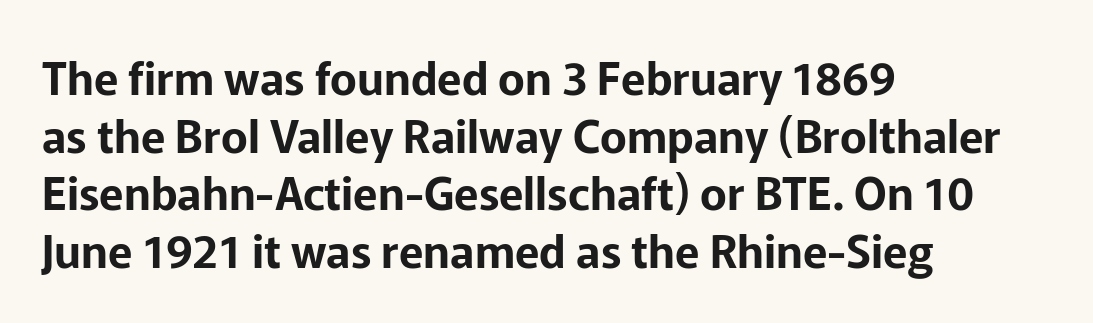
The image shows 45 px sans-serif type, upright; set left-aligned, normal line spacing (1.28x), normal letter spacing, not underlined; low stroke contrast and a medium x-height.
